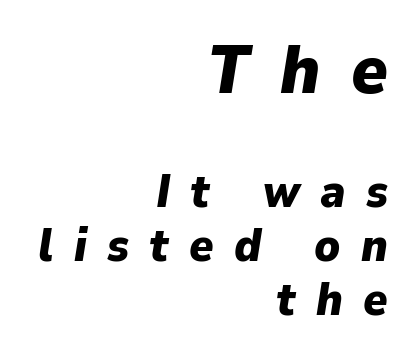
{"italic": "yes", "lean": "right", "slant_degrees": 9, "bold": "yes", "weight": "heavy", "width": "normal", "stroke_contrast": "low", "x_height": "medium", "monospaced": "no", "underline": "no", "align": "right", "line_spacing_ratio": 1.18, "letter_spacing": "wide", "letter_spacing_em": 0.44, "larger_block": "first", "size_ratio": 1.5, "glyph_px": 69}
